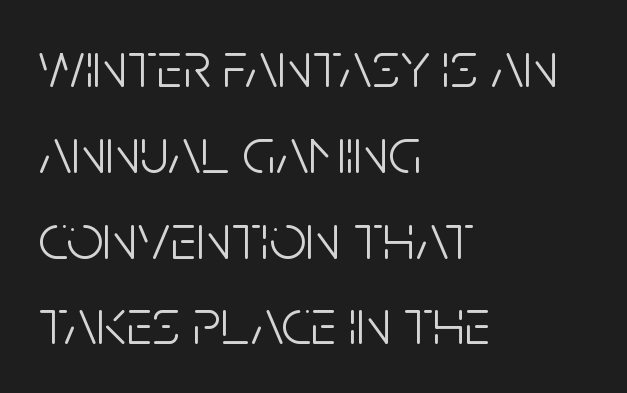
The image shows 65 px light, condensed sans-serif type, upright; set left-aligned, normal line spacing (1.32x), normal letter spacing, not underlined; low stroke contrast and a large x-height.
